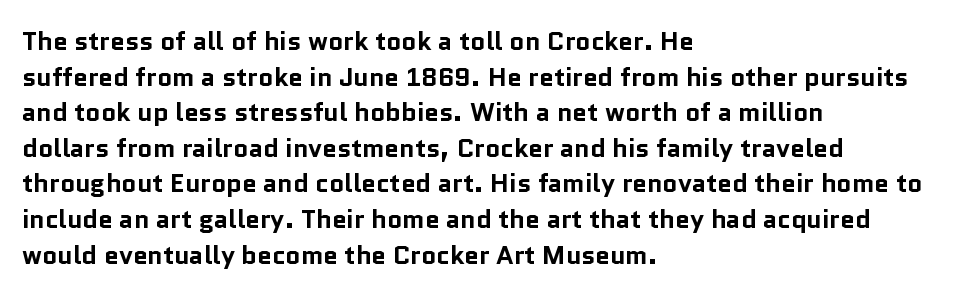
Q: Is the text bold? A: Yes.
Q: Is the text italic (slanted)? A: No, it is upright.
Q: Is the text underlined? A: No.
Q: How is the paragraph aligned? A: Left-aligned.
Q: Is the spacing between letters normal or unusually wide? A: Normal.
Q: Is the spacing between lines tight, normal or loose? A: Normal.
